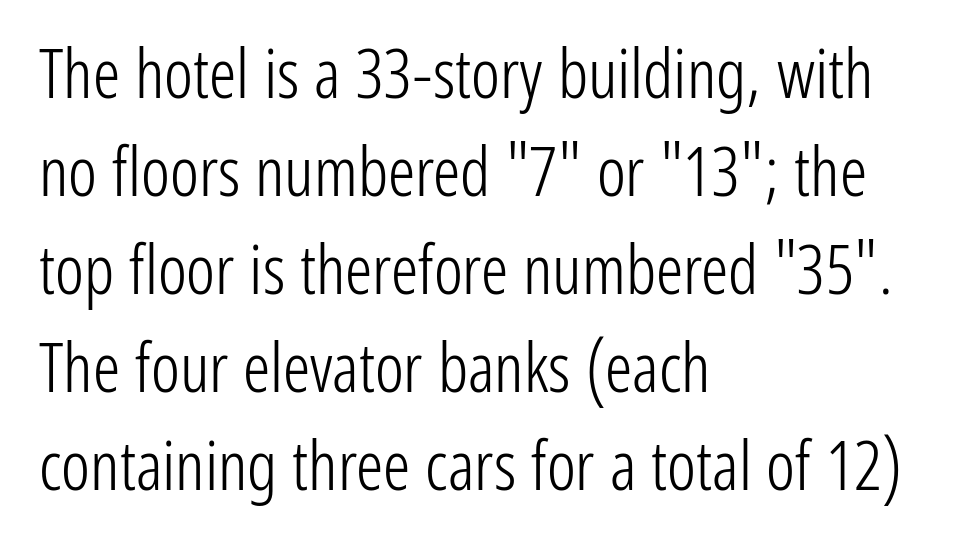
{"serif": "no", "italic": "no", "bold": "no", "weight": "light", "width": "condensed", "stroke_contrast": "low", "x_height": "medium", "monospaced": "no", "underline": "no", "align": "left", "line_spacing": "normal", "line_spacing_ratio": 1.44, "letter_spacing": "normal", "letter_spacing_em": 0.0, "glyph_px": 68}
